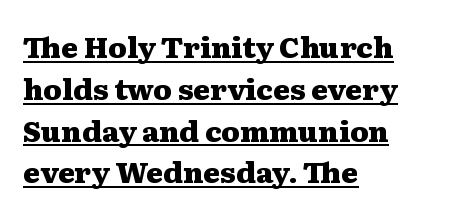
The image shows 29 px heavy, wide serif type, upright; set left-aligned, normal line spacing (1.44x), normal letter spacing, underlined; medium stroke contrast and a medium x-height.
